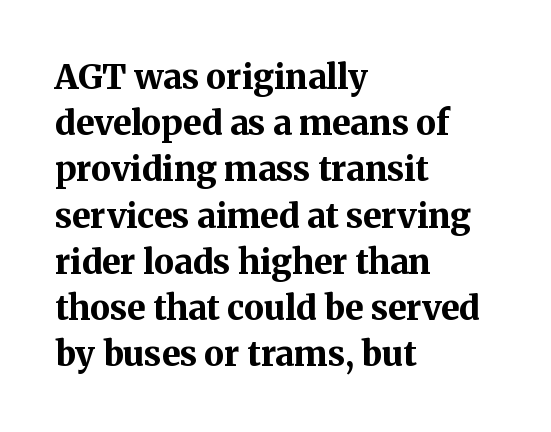
{"serif": "yes", "italic": "no", "bold": "yes", "weight": "bold", "width": "normal", "stroke_contrast": "medium", "x_height": "medium", "monospaced": "no", "underline": "no", "align": "left", "line_spacing": "normal", "line_spacing_ratio": 1.36, "letter_spacing": "normal", "letter_spacing_em": 0.0, "glyph_px": 34}
